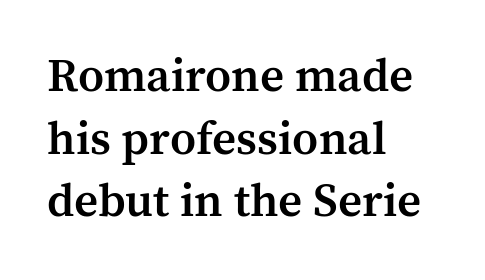
Q: Is the text bold? A: Semi-bold.
Q: Is the text italic (slanted)? A: No, it is upright.
Q: Is the typeface a serif or a sans-serif typeface? A: Serif.
Q: Is the text underlined? A: No.
Q: How is the paragraph aligned? A: Left-aligned.
Q: Is the spacing between letters normal or unusually wide? A: Normal.
Q: Is the spacing between lines tight, normal or loose? A: Normal.
Q: Width (condensed, normal, or wide)? A: Normal.
Q: Stroke contrast? A: Medium.
Q: x-height? A: Medium.
Q: Monospaced? A: No.
